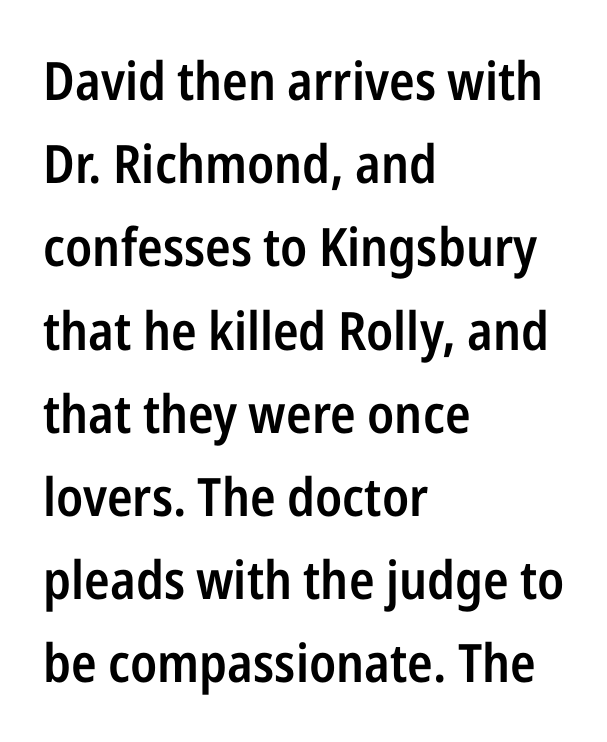
The designer left line spacing at the default. The lettering stays uniformly vertical, giving the passage a roman look. Serif or sans? Sans — the stroke terminals are bare. Layout note: lines flush left. Is this a fixed-width face? No — the glyphs have proportional, varying widths.
